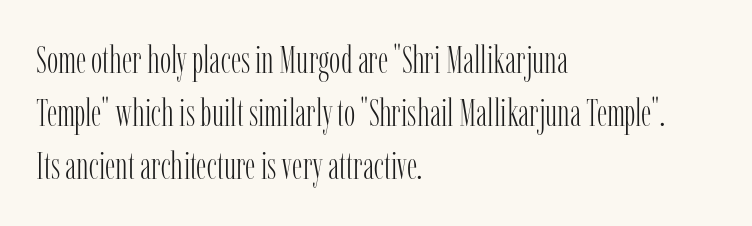
Check where the strokes stop: tiny serifs finish them off. Weight: regular or lighter. Caption: standard tracking, unaltered. Characters remain perfectly vertical along every line. Check the space under the baseline: it is left empty. Note the varied advance widths — an 'i' is clearly narrower than an 'm'.
